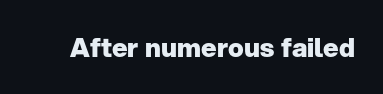
Only glyphs here, with clear space below each row. Rendered with straight, roman letterforms. The glyphs have the mass of a bold cut. Observe the ordinary spacing: letters are neighbours, not strangers.
